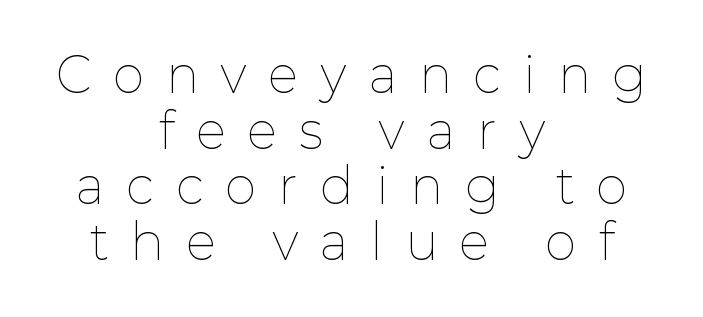
{"italic": "no", "bold": "no", "weight": "thin", "width": "normal", "stroke_contrast": "low", "x_height": "medium", "monospaced": "no", "underline": "no", "align": "center", "line_spacing_ratio": 1.16, "letter_spacing": "wide", "letter_spacing_em": 0.48, "glyph_px": 48}
